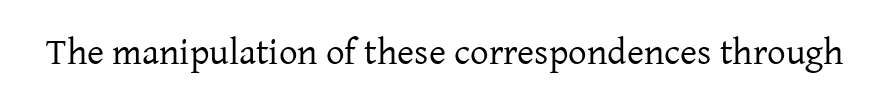
The image shows 37 px regular-weight serif type, upright; set normal letter spacing, not underlined; low stroke contrast and a medium x-height.
